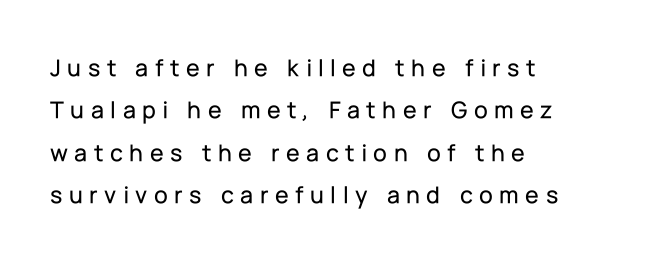
Normally led — the rows are evenly, conventionally spaced. The typesetter chose a ragged-right arrangement here. The typography opts for an upright posture over an oblique one. Quick note: underline off.
